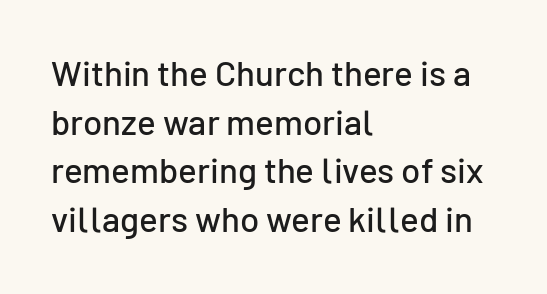
What's the leading like? Ordinary, nothing unusual. Clear beneath every line of the passage. Font category for this specimen: sans-serif. The paragraph shown leans on its left margin. Each letter keeps its own natural width here, so spacing adapts to shape. This rendering leaves character spacing at its baseline value.
